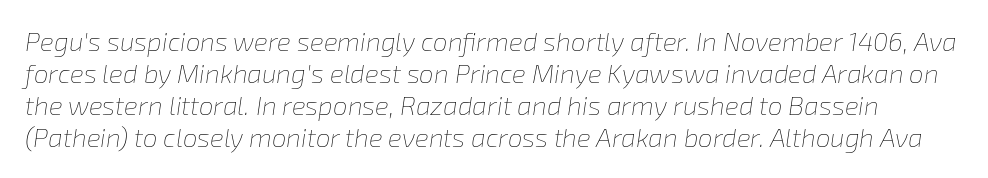
{"italic": "yes", "lean": "right", "slant_degrees": 8, "bold": "no", "underline": "no", "line_spacing_ratio": 1.23, "letter_spacing": "normal", "letter_spacing_em": 0.0, "glyph_px": 26}
